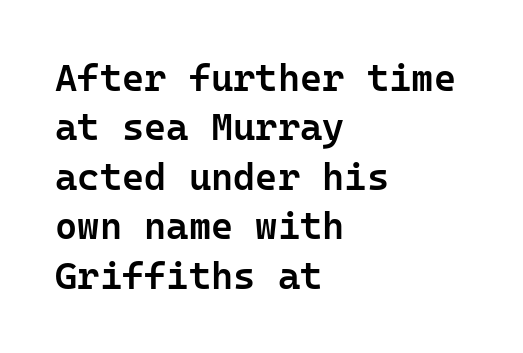
Vertical spacing — default. Characters remain perfectly vertical along every line. A bare baseline throughout the passage. Caption: semibold face, moderately heavy strokes. Fixed-width glyphs throughout — classic coding-font behaviour. The passage shown has conventional tracking throughout.
